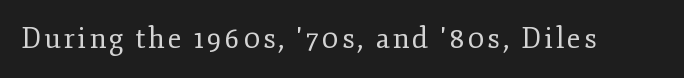
The face used here is seriffed, in the tradition of book romans. Do the characters align in a grid? No, the font is proportional. Stems and bowls with no extra thickness — not bold. Ordinary non-slanted type is in use.
